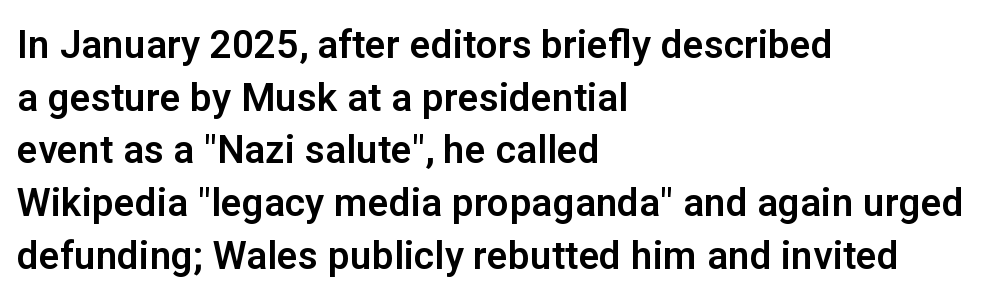
The line-height multiplier appears to be the usual default. No word sits above an underline. Glyph-to-glyph distance matches everyday printed text. The characters display no serif detailing; their extremities are plain. Each letter keeps its own natural width here, so spacing adapts to shape. The passage is arranged the way most books set body copy — flush left.
